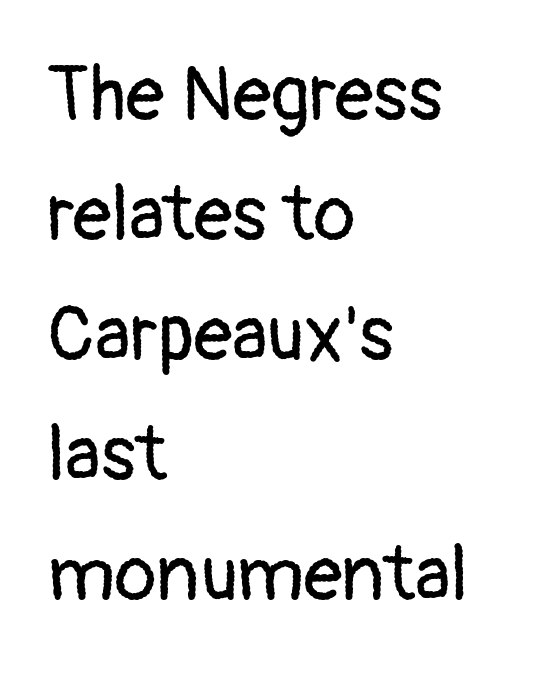
The passage shown is typed in a proportional face where columns would drift. No letter is thick-stroked: the sample isn't bold. I'd call this a sans setting — the letters go barefoot. This sample is left-justified, so line endings fall wherever the words run out. Here the glyphs are tracked normally, forming tight word shapes. It's the straight-up-and-down kind of type.
